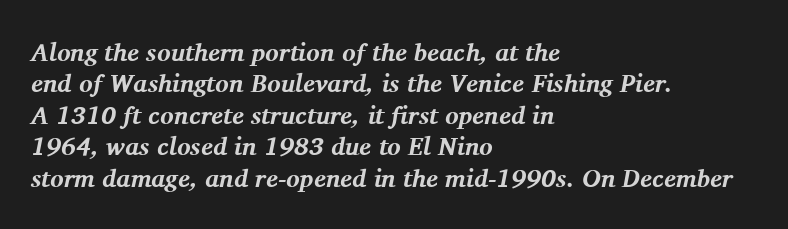
The image shows 25 px bold type, italic (leaning right); set left-aligned, normal line spacing (1.26x), normal letter spacing, not underlined.
